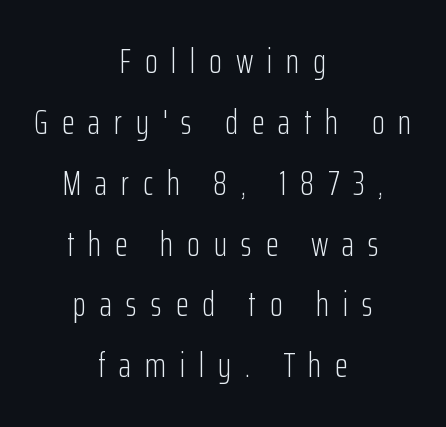
Notice how the stems are strictly vertical — no italics here. Tracking here is generous; glyphs stand well apart from one another. Horizontal alignment here is central, giving a formal, balanced look. Spacing verdict: proportional, widths tailored to each character. This is sans-serif lettering, the kind often seen on screens and signage.
